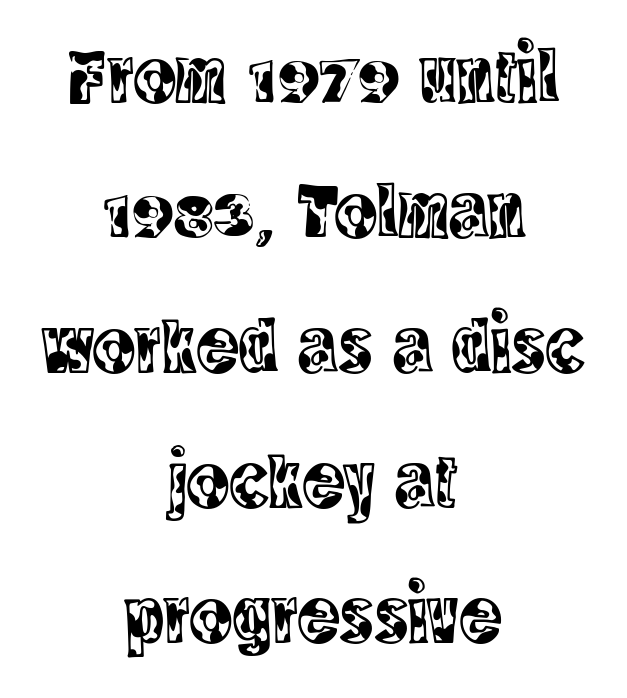
Q: Is the text italic (slanted)? A: No, it is upright.
Q: Is the typeface a serif or a sans-serif typeface? A: Serif.
Q: Is the text underlined? A: No.
Q: How is the paragraph aligned? A: Centered.
Q: Is the spacing between letters normal or unusually wide? A: Normal.
Q: Width (condensed, normal, or wide)? A: Condensed.
Q: x-height? A: Large.
Q: Monospaced? A: No.
